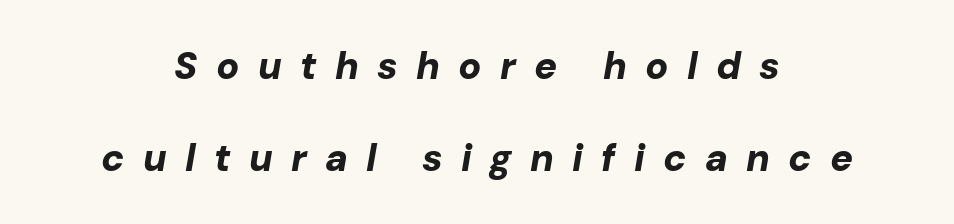
The space between consecutive lines is lavish. Substantial extra tracking has been applied to these lines. A centered setting, common on invitations and titles, is used for this passage. These words are printed bold, with thick strokes throughout. Here the designer chose a conventional face with non-uniform glyph widths. The space beneath each line is pristine and unruled.
